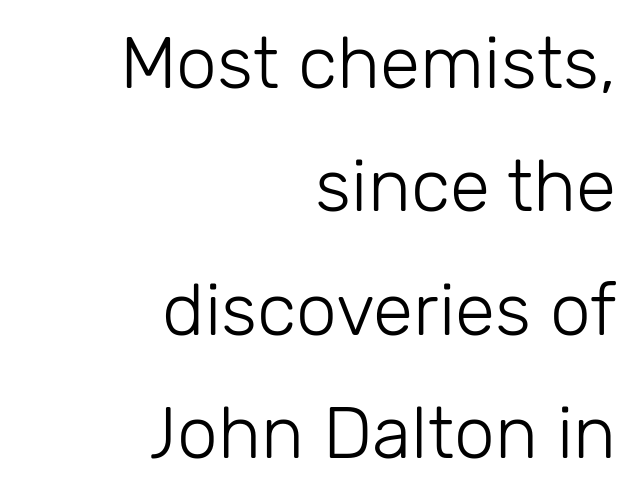
Q: Is the text bold? A: No.
Q: Is the text italic (slanted)? A: No, it is upright.
Q: Is the typeface a serif or a sans-serif typeface? A: Sans-serif.
Q: Is the text underlined? A: No.
Q: How is the paragraph aligned? A: Right-aligned.
Q: Is the spacing between letters normal or unusually wide? A: Normal.
Q: Is the spacing between lines tight, normal or loose? A: Normal.
Q: Width (condensed, normal, or wide)? A: Normal.
Q: Stroke contrast? A: Low.
Q: x-height? A: Medium.
Q: Monospaced? A: No.
